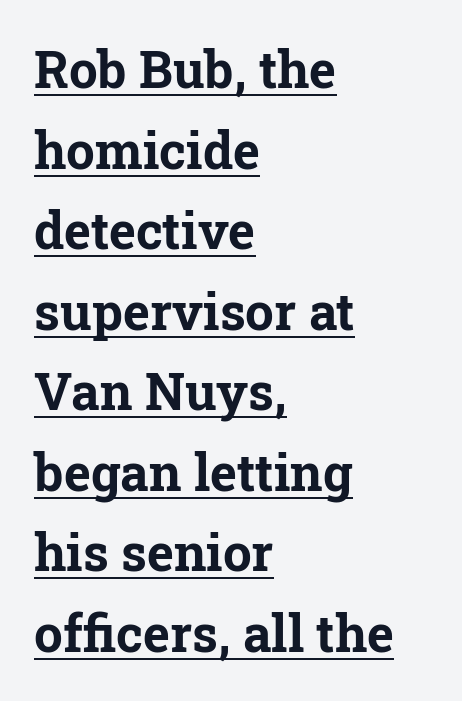
Q: Is the text bold? A: Yes.
Q: Is the text italic (slanted)? A: No, it is upright.
Q: Is the typeface a serif or a sans-serif typeface? A: Serif.
Q: Is the text underlined? A: Yes.
Q: How is the paragraph aligned? A: Left-aligned.
Q: Is the spacing between letters normal or unusually wide? A: Normal.
Q: Is the spacing between lines tight, normal or loose? A: Normal.
Q: Width (condensed, normal, or wide)? A: Normal.
Q: Stroke contrast? A: Low.
Q: x-height? A: Medium.
Q: Monospaced? A: No.
